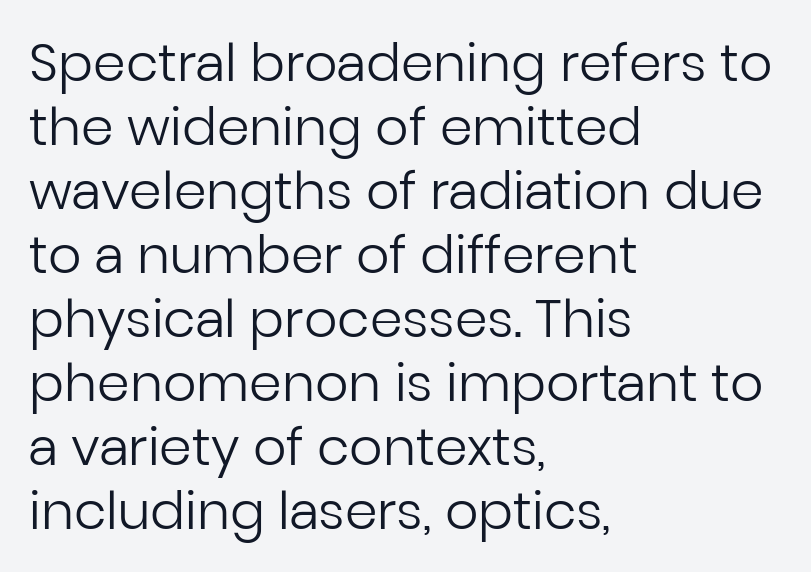
The image shows 52 px regular-weight sans-serif type, upright; set left-aligned, line spacing 1.23x, normal letter spacing, not underlined; low stroke contrast and a medium x-height.
